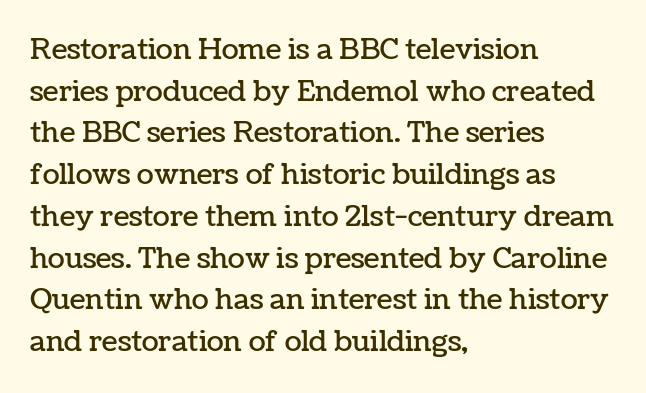
Inter-character spacing is left at the font's built-in metrics. The rendering uses a moderate line-height, typical for paragraphs. Is there any slant? The stems are plumb. Line beginnings align vertically; line endings do not. Do the characters align in a grid? No, the font is proportional. Rule under the text: the space is simply empty.
